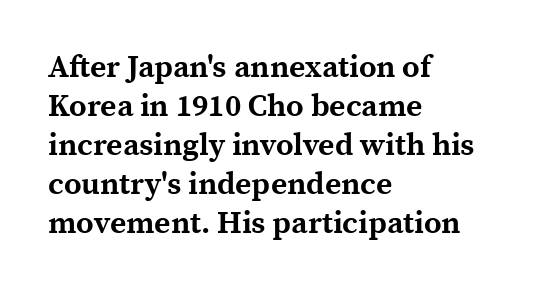
{"serif": "yes", "italic": "no", "bold": "yes", "weight": "bold", "width": "normal", "x_height": "medium", "monospaced": "no", "underline": "no", "align": "left", "line_spacing": "normal", "line_spacing_ratio": 1.26, "letter_spacing": "normal", "letter_spacing_em": 0.0, "glyph_px": 31}
